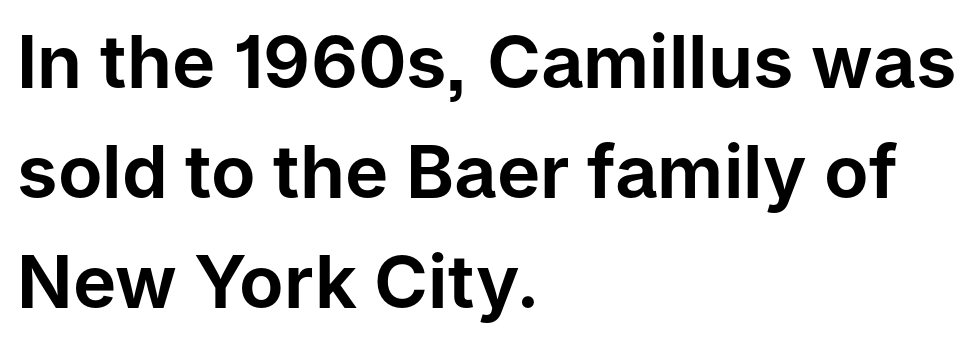
Q: Is the text italic (slanted)? A: No, it is upright.
Q: Is the typeface a serif or a sans-serif typeface? A: Sans-serif.
Q: Is the text underlined? A: No.
Q: How is the paragraph aligned? A: Left-aligned.
Q: Is the spacing between letters normal or unusually wide? A: Normal.
Q: Is the spacing between lines tight, normal or loose? A: Normal.
Q: Width (condensed, normal, or wide)? A: Normal.
Q: Stroke contrast? A: Low.
Q: x-height? A: Medium.
Q: Monospaced? A: No.
